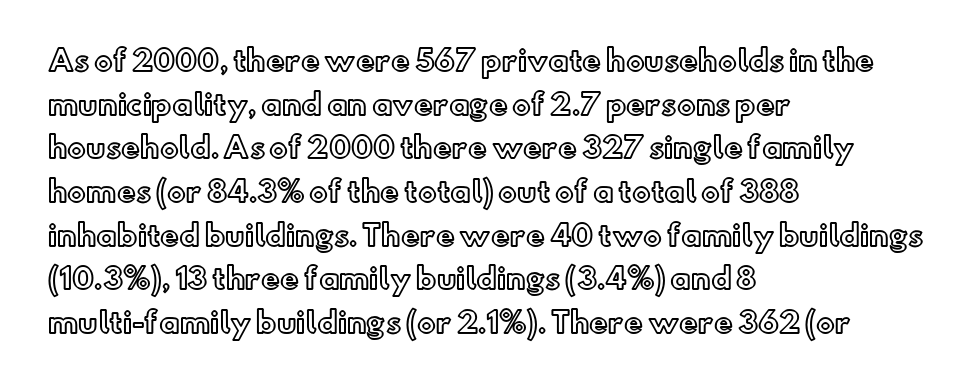
{"italic": "no", "width": "normal", "x_height": "small", "monospaced": "no", "underline": "no", "align": "left", "line_spacing": "normal", "line_spacing_ratio": 1.56, "letter_spacing": "normal", "letter_spacing_em": 0.0, "glyph_px": 28}
